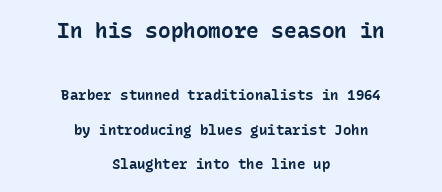
Q: Is the text bold? A: Yes.
Q: Is the text italic (slanted)? A: No, it is upright.
Q: Is the text underlined? A: No.
Q: How is the paragraph aligned? A: Centered.
Q: Is the spacing between letters normal or unusually wide? A: Normal.
Q: Is the spacing between lines tight, normal or loose? A: Loose.
Q: Which block of text is set in a larger size, the first (top) or the second (bottom)? A: The first (top) one.
